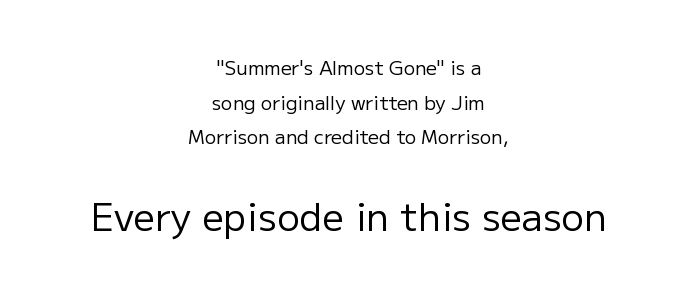
Look at the tracking — it's just the regular setting, nothing added. The face used here is proportionally spaced, like ordinary book or web type. Quick note: underline off. Does the bottom block carry the larger type? Yes, it does. You can tell it's not italic because the verticals are truly vertical. Is the block centered? Yes — each line is placed symmetrically about the middle.
